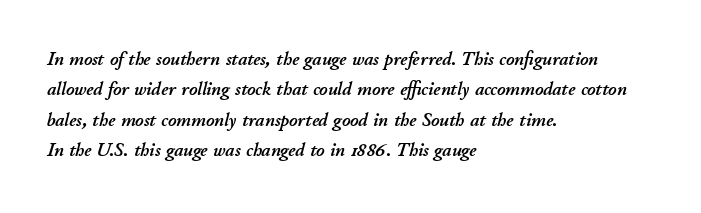
{"italic": "yes", "lean": "right", "slant_degrees": 11, "underline": "no", "align": "left", "line_spacing": "normal", "line_spacing_ratio": 1.52, "letter_spacing": "normal", "letter_spacing_em": 0.0, "glyph_px": 20}
